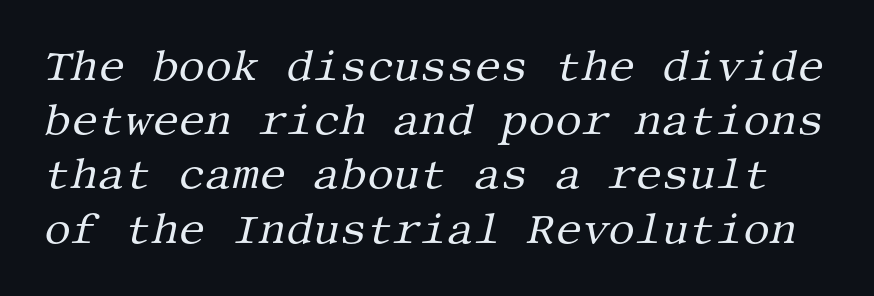
{"serif": "yes", "italic": "yes", "lean": "right", "slant_degrees": 13, "bold": "no", "weight": "regular", "width": "normal", "stroke_contrast": "medium", "x_height": "large", "underline": "no", "line_spacing": "normal", "line_spacing_ratio": 1.29, "letter_spacing": "normal", "letter_spacing_em": 0.0, "glyph_px": 42}
